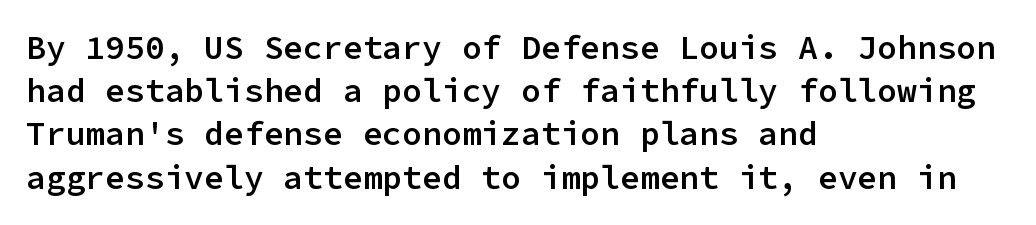
{"serif": "no", "italic": "no", "bold": "semi", "weight": "semibold", "width": "normal", "stroke_contrast": "low", "x_height": "medium", "monospaced": "yes", "underline": "no", "align": "left", "line_spacing": "normal", "line_spacing_ratio": 1.31, "letter_spacing": "normal", "letter_spacing_em": 0.0, "glyph_px": 33}
